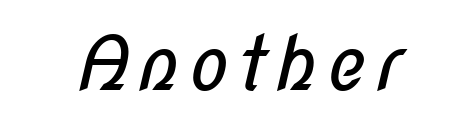
{"serif": "no", "bold": "no", "weight": "regular", "width": "condensed", "stroke_contrast": "low", "x_height": "medium", "monospaced": "no", "underline": "no", "align": "center", "glyph_px": 75}
